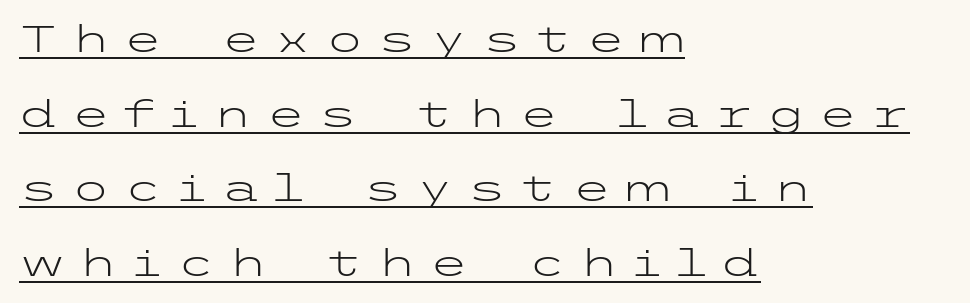
The image shows 36 px light, wide sans-serif type, upright; set left-aligned, loose line spacing (2.07x), unusually wide letter spacing (+0.35 em), underlined; low stroke contrast and a medium x-height.
